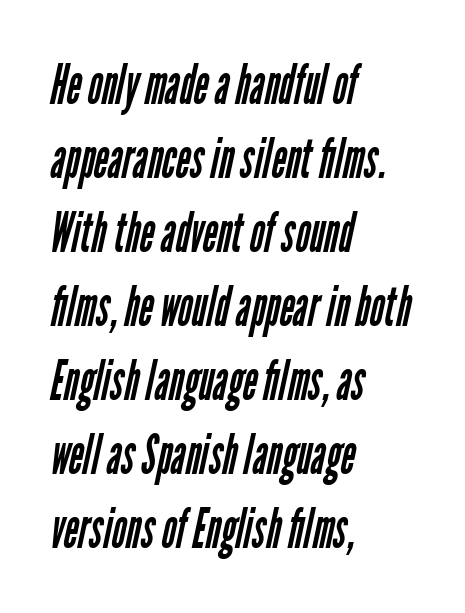
The image shows 56 px regular-weight, condensed sans-serif type; set left-aligned, normal line spacing (1.32x), normal letter spacing, not underlined; low stroke contrast and a medium x-height.
